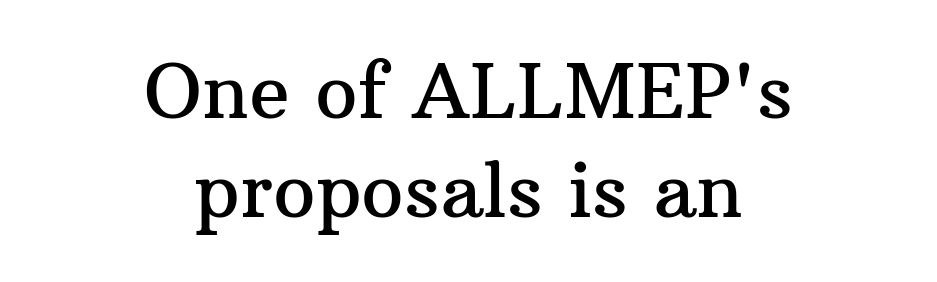
{"serif": "yes", "italic": "no", "width": "normal", "stroke_contrast": "medium", "x_height": "medium", "monospaced": "no", "underline": "no", "align": "center", "line_spacing": "normal", "line_spacing_ratio": 1.32, "letter_spacing": "normal", "letter_spacing_em": 0.0, "glyph_px": 75}
